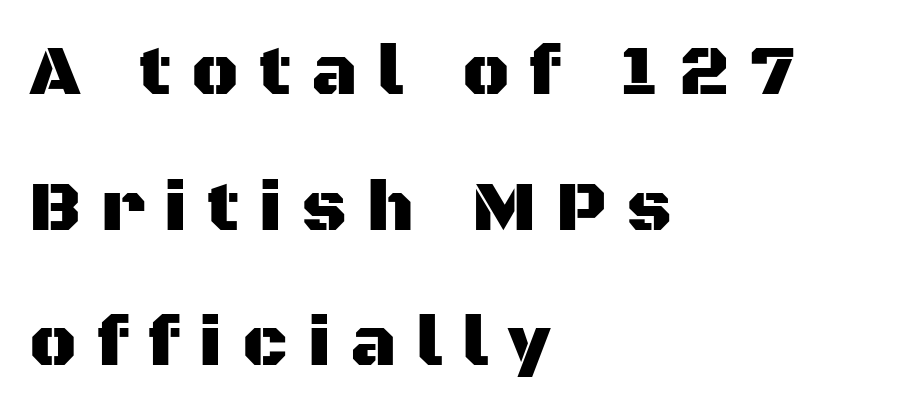
Q: Is the text italic (slanted)? A: No, it is upright.
Q: Is the typeface a serif or a sans-serif typeface? A: Sans-serif.
Q: Is the text underlined? A: No.
Q: How is the paragraph aligned? A: Left-aligned.
Q: Is the spacing between letters normal or unusually wide? A: Unusually wide.
Q: Is the spacing between lines tight, normal or loose? A: Loose.
Q: Width (condensed, normal, or wide)? A: Normal.
Q: Stroke contrast? A: Medium.
Q: x-height? A: Large.
Q: Monospaced? A: No.
